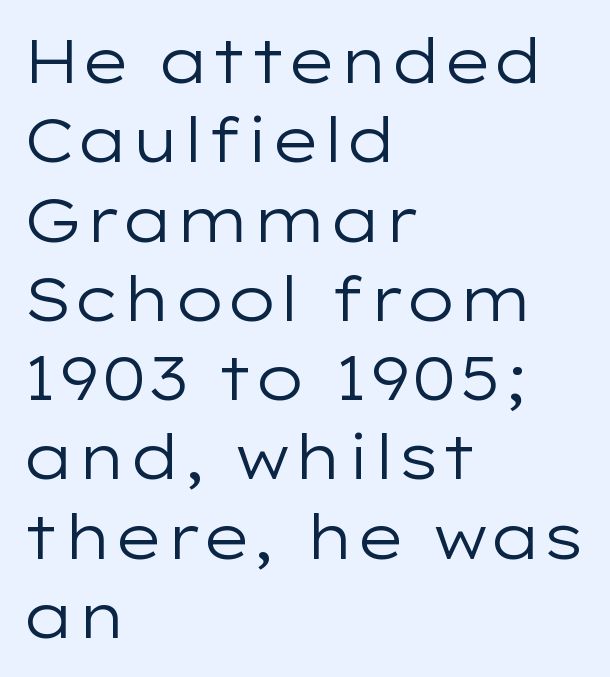
Q: Is the text bold? A: No.
Q: Is the text italic (slanted)? A: No, it is upright.
Q: Is the typeface a serif or a sans-serif typeface? A: Sans-serif.
Q: Is the text underlined? A: No.
Q: How is the paragraph aligned? A: Left-aligned.
Q: Is the spacing between letters normal or unusually wide? A: Normal.
Q: Is the spacing between lines tight, normal or loose? A: Normal.
Q: Width (condensed, normal, or wide)? A: Wide.
Q: Stroke contrast? A: Low.
Q: x-height? A: Medium.
Q: Monospaced? A: No.
